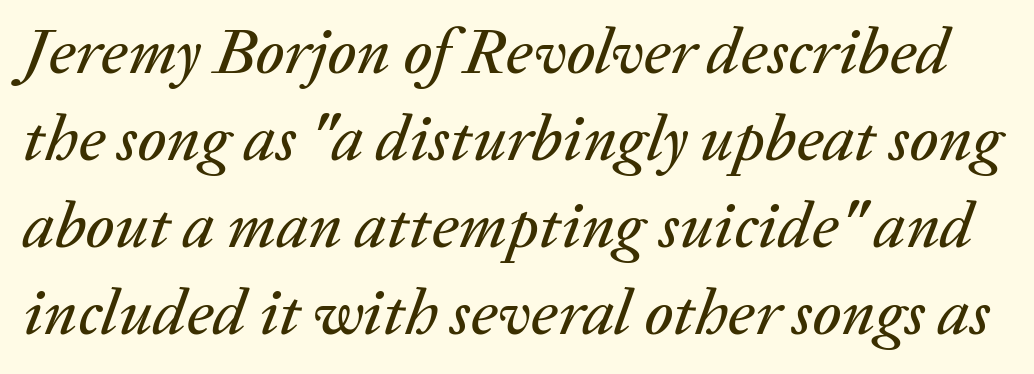
Q: Is the text italic (slanted)? A: Yes, it leans right by about 20 degrees.
Q: Is the text underlined? A: No.
Q: Is the spacing between letters normal or unusually wide? A: Normal.
Q: Is the spacing between lines tight, normal or loose? A: Normal.
Q: Width (condensed, normal, or wide)? A: Normal.
Q: Stroke contrast? A: Low.
Q: x-height? A: Medium.
Q: Monospaced? A: No.
